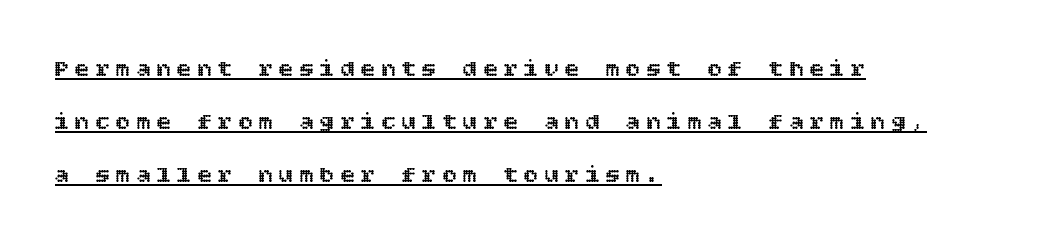
The image shows 24 px text type, upright; set left-aligned, loose line spacing (2.2x), unusually wide letter spacing (+0.25 em), underlined.
